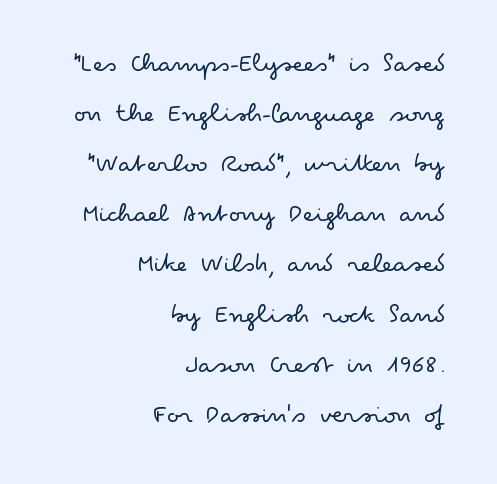
{"serif": "no", "italic": "no", "bold": "no", "weight": "light", "width": "wide", "stroke_contrast": "low", "x_height": "small", "monospaced": "no", "underline": "no", "align": "right", "line_spacing_ratio": 1.79, "letter_spacing": "normal", "letter_spacing_em": 0.0, "glyph_px": 28}
